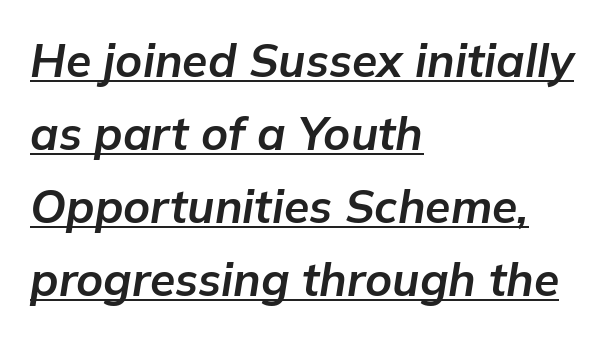
The image shows 46 px bold type, italic (leaning right); set left-aligned, normal line spacing (1.59x), normal letter spacing, underlined; low stroke contrast and a medium x-height.
